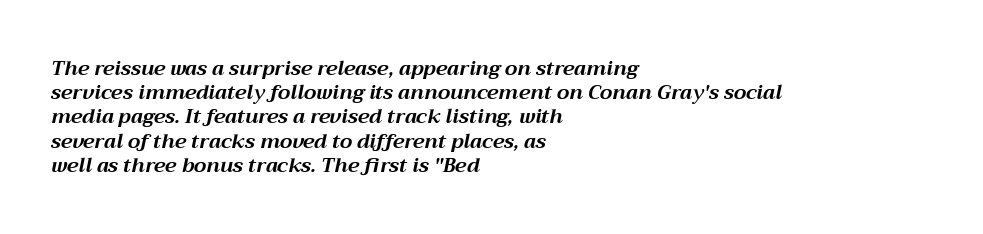
{"italic": "yes", "lean": "right", "slant_degrees": 12, "bold": "yes", "underline": "no", "align": "left", "line_spacing_ratio": 1.21, "letter_spacing": "normal", "letter_spacing_em": 0.0, "glyph_px": 20}
